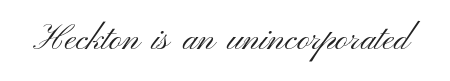
The image shows 35 px light, wide sans-serif type; set normal letter spacing, not underlined; medium stroke contrast and a small x-height.
